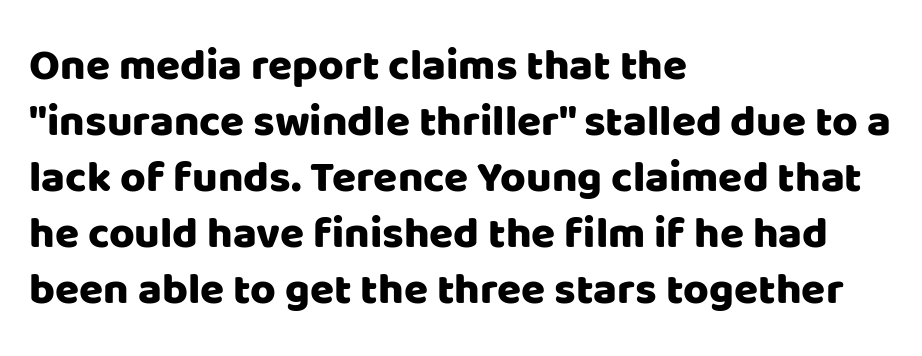
In terms of leading, this rendering sits right in the middle. This rendering employs a face without finishing strokes, i.e., a sans-serif. The typesetter chose a ragged-right arrangement here. The letters stand straight up with perfectly vertical stems. Words appear dense and cohesive because spacing is normal.
